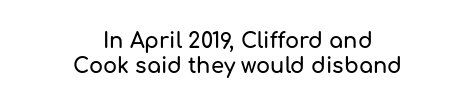
Q: Is the text italic (slanted)? A: No, it is upright.
Q: Is the text underlined? A: No.
Q: How is the paragraph aligned? A: Centered.
Q: Is the spacing between letters normal or unusually wide? A: Normal.
